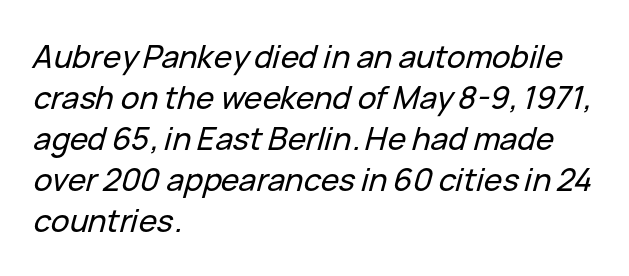
A typesetter would call this leading conventional body-copy spacing. No word sits above an underline. Horizontally, the lines are justified to the leading edge only. Think of a printed novel: that variable character pitch is what you see here. Quick note: italic. Students, note that the glyphs here touch the page at normal intervals.
